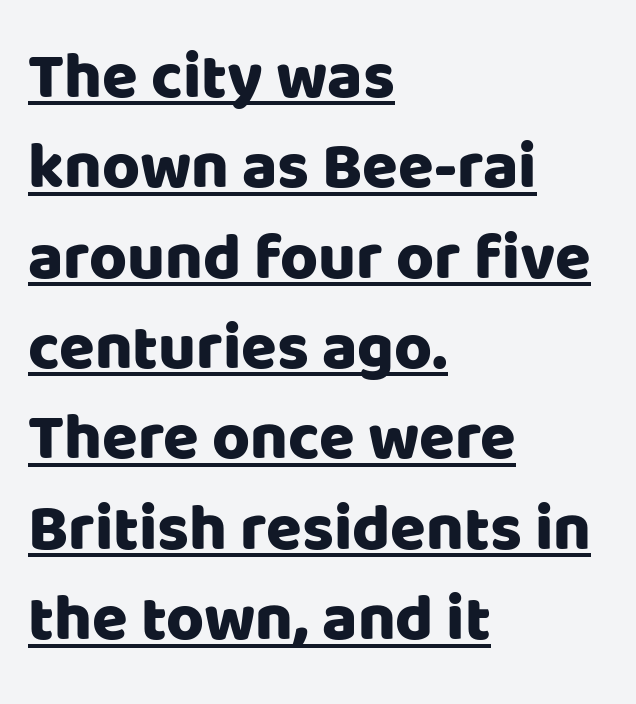
Q: Is the text italic (slanted)? A: No, it is upright.
Q: Is the typeface a serif or a sans-serif typeface? A: Sans-serif.
Q: Is the text underlined? A: Yes.
Q: How is the paragraph aligned? A: Left-aligned.
Q: Is the spacing between letters normal or unusually wide? A: Normal.
Q: Is the spacing between lines tight, normal or loose? A: Normal.
Q: Width (condensed, normal, or wide)? A: Normal.
Q: Stroke contrast? A: Low.
Q: x-height? A: Large.
Q: Monospaced? A: No.
